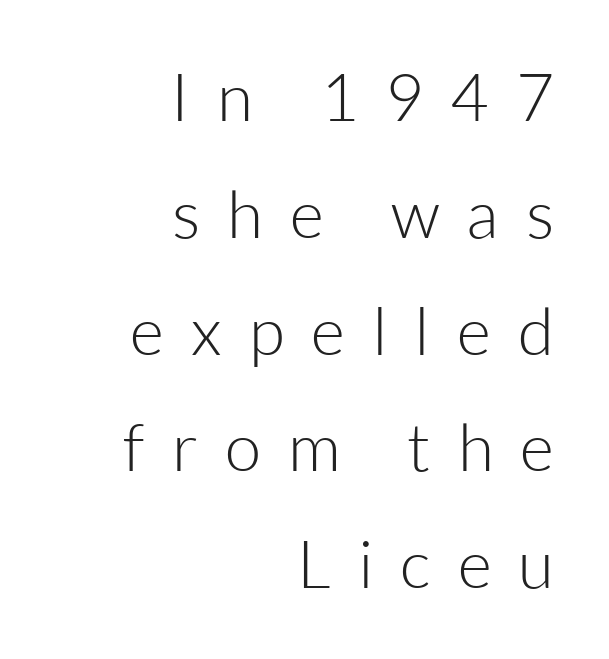
Serif or sans? Sans — the stroke terminals are bare. This is roman type, the default non-slanted kind. Which margin do the lines hug? The right one — the left edge is uneven. The letterforms sit at book weight or below.
